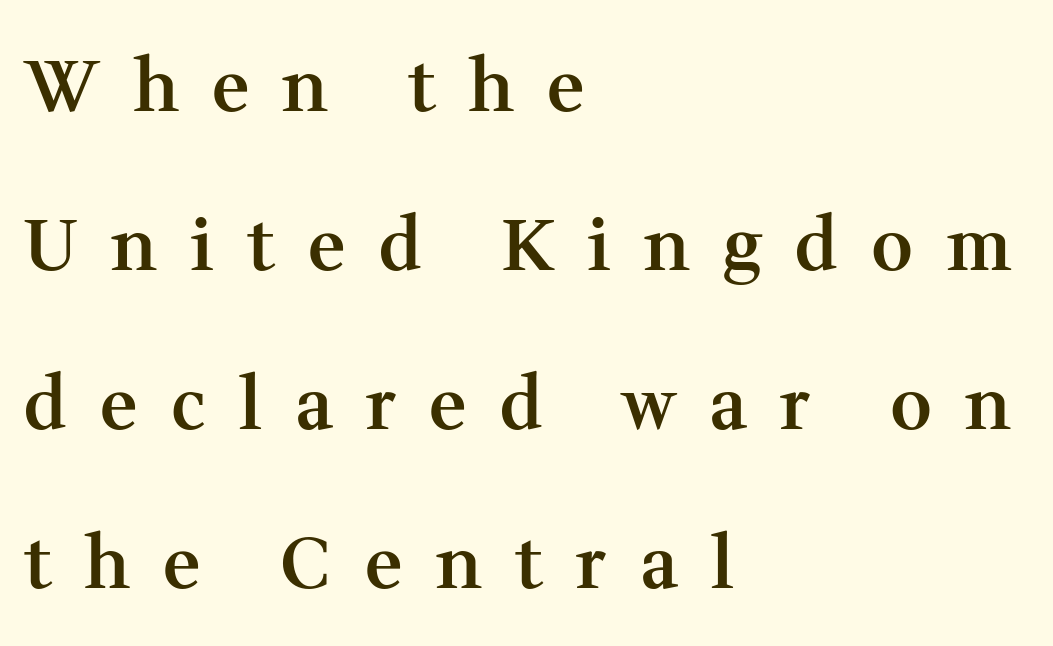
Q: Is the text bold? A: Semi-bold.
Q: Is the text italic (slanted)? A: No, it is upright.
Q: Is the typeface a serif or a sans-serif typeface? A: Serif.
Q: Is the text underlined? A: No.
Q: How is the paragraph aligned? A: Left-aligned.
Q: Is the spacing between letters normal or unusually wide? A: Unusually wide.
Q: Is the spacing between lines tight, normal or loose? A: Loose.
Q: Width (condensed, normal, or wide)? A: Normal.
Q: Stroke contrast? A: Medium.
Q: x-height? A: Medium.
Q: Monospaced? A: No.
